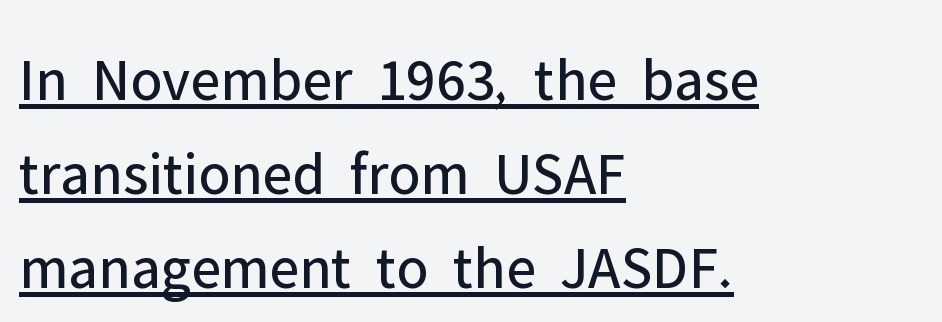
The image shows 61 px regular-weight sans-serif type, upright; set left-aligned, normal line spacing (1.54x), normal letter spacing, underlined; low stroke contrast and a medium x-height.
